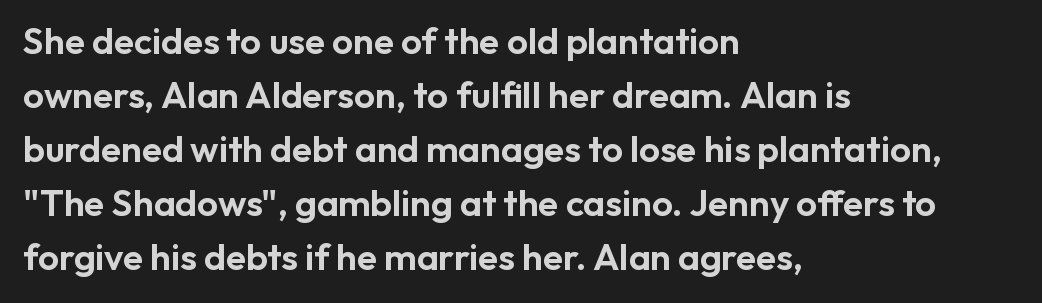
The image shows 37 px sans-serif type, upright; set left-aligned, normal line spacing (1.46x), normal letter spacing, not underlined; low stroke contrast and a medium x-height.
